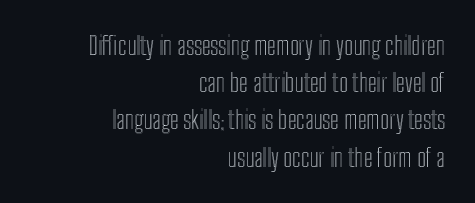
{"italic": "no", "underline": "no", "align": "right", "line_spacing": "normal", "line_spacing_ratio": 1.49, "letter_spacing": "normal", "letter_spacing_em": 0.0, "glyph_px": 25}
